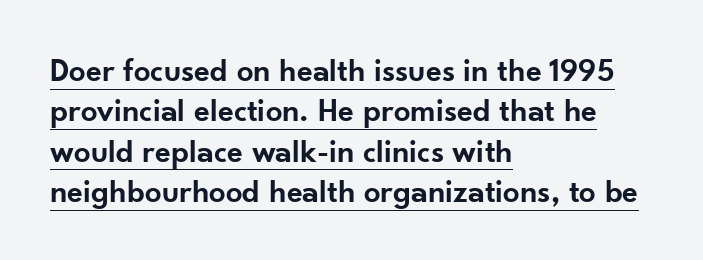
I'd describe the lettering as semibold — firm but not a full bold. The typesetter has applied underlining to the passage shown. Words appear dense and cohesive because spacing is normal. Upright lettering throughout. The designer went with a sans here, leaving each stem footless.
